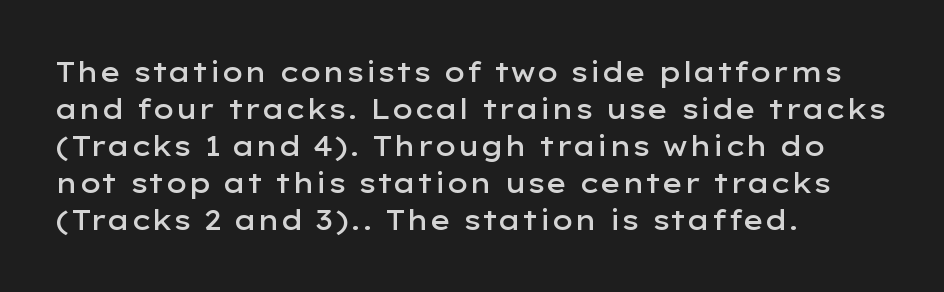
Q: Is the text bold? A: Semi-bold.
Q: Is the text italic (slanted)? A: No, it is upright.
Q: Is the text underlined? A: No.
Q: How is the paragraph aligned? A: Left-aligned.
Q: Is the spacing between letters normal or unusually wide? A: Normal.
Q: Is the spacing between lines tight, normal or loose? A: Normal.
